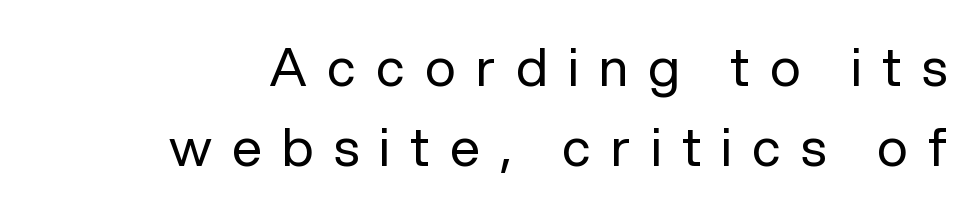
Q: Is the text bold? A: No.
Q: Is the text italic (slanted)? A: No, it is upright.
Q: Is the typeface a serif or a sans-serif typeface? A: Sans-serif.
Q: Is the text underlined? A: No.
Q: How is the paragraph aligned? A: Right-aligned.
Q: Is the spacing between letters normal or unusually wide? A: Unusually wide.
Q: Is the spacing between lines tight, normal or loose? A: Normal.
Q: Width (condensed, normal, or wide)? A: Normal.
Q: Stroke contrast? A: Low.
Q: x-height? A: Medium.
Q: Monospaced? A: No.
